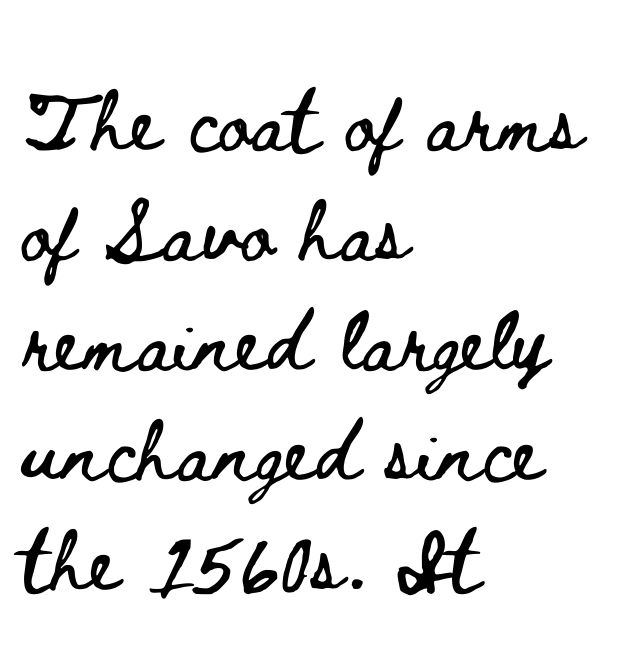
Q: Is the text italic (slanted)? A: Yes.
Q: Is the text underlined? A: No.
Q: How is the paragraph aligned? A: Left-aligned.
Q: Is the spacing between letters normal or unusually wide? A: Normal.
Q: Is the spacing between lines tight, normal or loose? A: Normal.
Q: Width (condensed, normal, or wide)? A: Wide.
Q: Stroke contrast? A: Low.
Q: x-height? A: Small.
Q: Monospaced? A: No.
